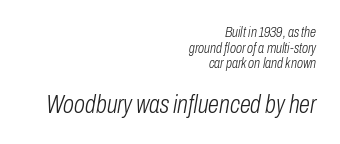
The image shows 25 px text type, italic (leaning right); set right-aligned, tight line spacing (1.12x), normal letter spacing, not underlined; the second (bottom) block is 1.79x larger.
